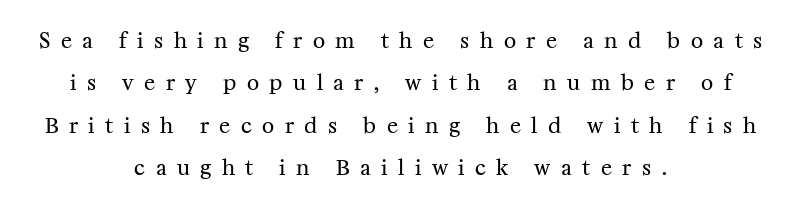
Q: Is the text bold? A: No.
Q: Is the text italic (slanted)? A: No, it is upright.
Q: Is the text underlined? A: No.
Q: How is the paragraph aligned? A: Centered.
Q: Is the spacing between letters normal or unusually wide? A: Unusually wide.
Q: Is the spacing between lines tight, normal or loose? A: Loose.
